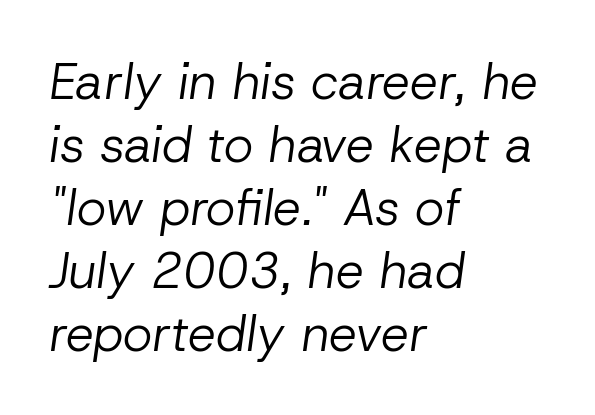
Caption: multi-line text, flush left, ragged right. Just letters on the line, the space beneath them empty. There's an unmistakable incline to the writing here. Think of a printed novel: that variable character pitch is what you see here. How would I describe the line gaps? Plain and ordinary. Letters have the restrained weight of plain body copy at most.
